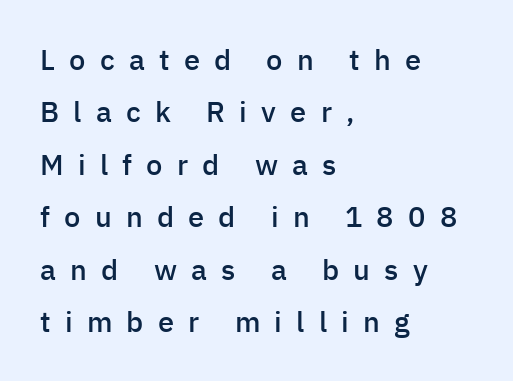
{"serif": "no", "italic": "no", "bold": "semi", "weight": "semibold", "width": "normal", "stroke_contrast": "low", "x_height": "medium", "monospaced": "no", "underline": "no", "align": "left", "line_spacing_ratio": 1.81, "letter_spacing": "wide", "letter_spacing_em": 0.49, "glyph_px": 29}
